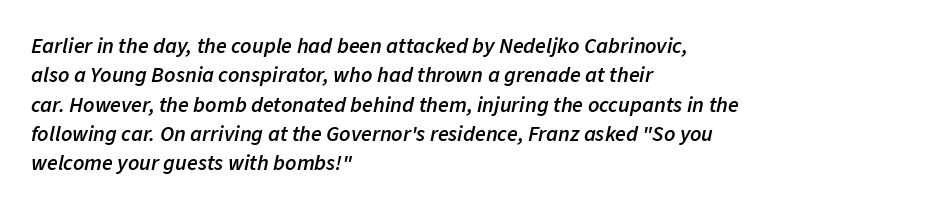
The baseline area is clear. The face used here has a pronounced slope to its letters. The lines are quadded left. Leading matches the norm, producing a regular column. Semibold letterforms, between regular and bold.
